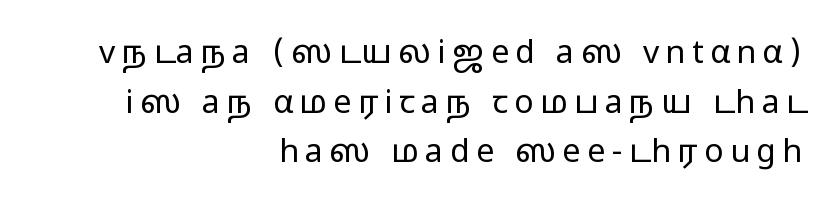
The image shows 32 px regular-weight, wide sans-serif type, upright; set right-aligned, normal line spacing (1.55x), unusually wide letter spacing (+0.2 em), not underlined; low stroke contrast and a medium x-height.
